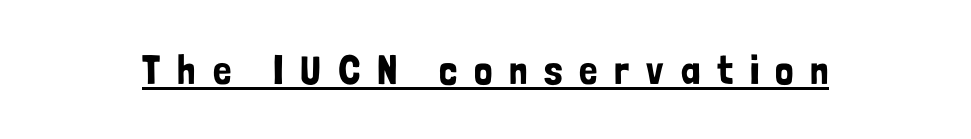
{"serif": "no", "italic": "no", "width": "condensed", "stroke_contrast": "low", "x_height": "medium", "monospaced": "no", "underline": "yes", "letter_spacing": "wide", "letter_spacing_em": 0.41, "glyph_px": 41}
